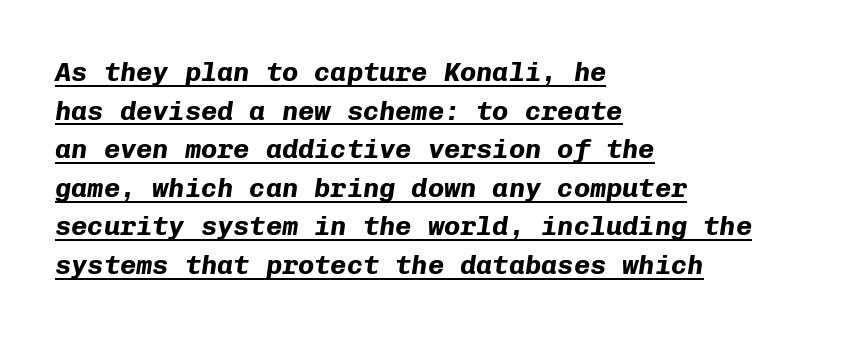
Q: Is the text bold? A: Yes.
Q: Is the text italic (slanted)? A: Yes, it leans right by about 8 degrees.
Q: Is the text underlined? A: Yes.
Q: How is the paragraph aligned? A: Left-aligned.
Q: Is the spacing between letters normal or unusually wide? A: Normal.
Q: Is the spacing between lines tight, normal or loose? A: Normal.
